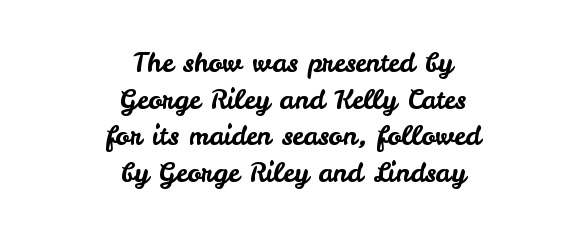
Q: Is the text italic (slanted)? A: Yes.
Q: Is the text underlined? A: No.
Q: How is the paragraph aligned? A: Centered.
Q: Is the spacing between letters normal or unusually wide? A: Normal.
Q: Is the spacing between lines tight, normal or loose? A: Normal.
